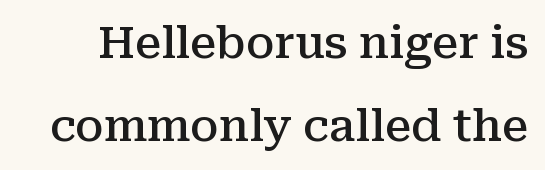
The image shows 44 px semibold serif type, upright; set line spacing 1.89x, normal letter spacing, not underlined; medium stroke contrast and a medium x-height.
